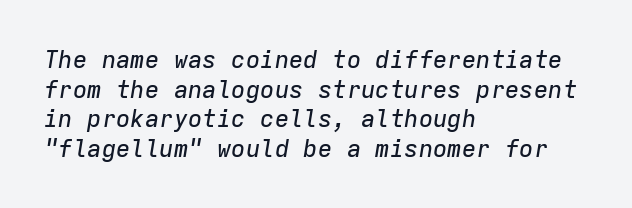
This is oblique type, the kind used for emphasis or titles. The passage shown has conventional tracking throughout. The lines in this sample share a left origin and differ only in where they stop. The space beneath each line is pristine and unruled.
